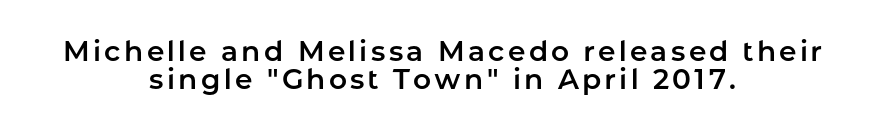
{"serif": "no", "italic": "no", "width": "normal", "stroke_contrast": "low", "x_height": "medium", "monospaced": "no", "underline": "no", "align": "center", "line_spacing": "tight", "line_spacing_ratio": 0.99, "glyph_px": 28}
